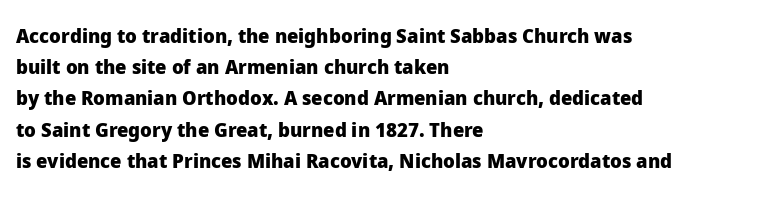
{"italic": "no", "bold": "yes", "underline": "no", "align": "left", "line_spacing": "normal", "line_spacing_ratio": 1.56, "letter_spacing": "normal", "letter_spacing_em": 0.0, "glyph_px": 20}
